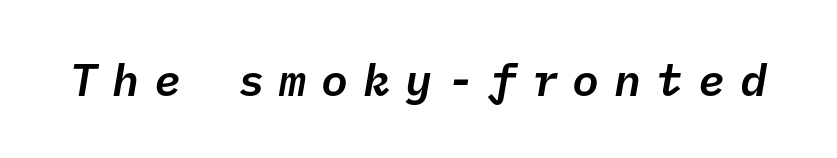
{"italic": "yes", "lean": "right", "slant_degrees": 10, "width": "normal", "stroke_contrast": "low", "x_height": "medium", "monospaced": "yes", "underline": "no", "letter_spacing": "wide", "letter_spacing_em": 0.33, "glyph_px": 45}
